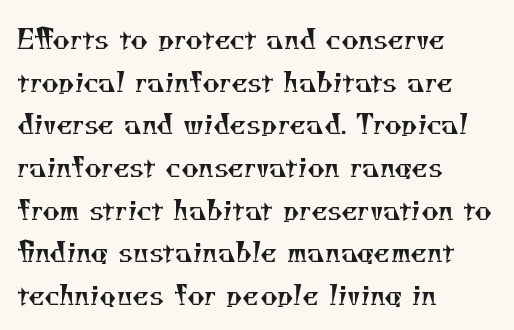
{"bold": "no", "underline": "no", "align": "left", "line_spacing": "normal", "line_spacing_ratio": 1.58, "letter_spacing": "normal", "letter_spacing_em": 0.0, "glyph_px": 27}
